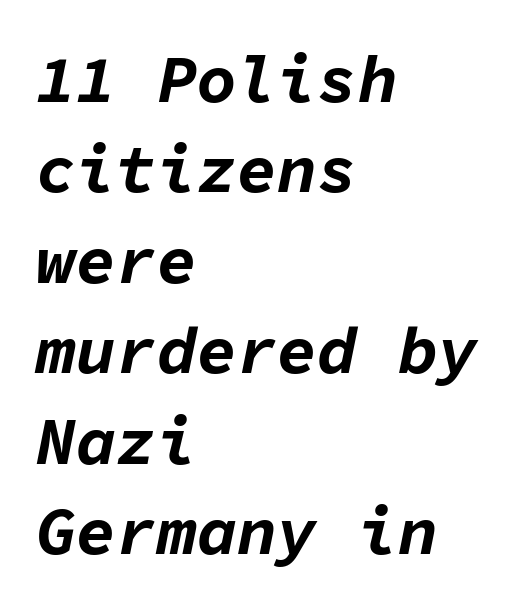
{"italic": "yes", "lean": "right", "slant_degrees": 11, "bold": "yes", "weight": "bold", "width": "normal", "stroke_contrast": "low", "x_height": "medium", "monospaced": "yes", "underline": "no", "align": "left", "line_spacing": "normal", "line_spacing_ratio": 1.35, "letter_spacing": "normal", "letter_spacing_em": 0.0, "glyph_px": 67}
